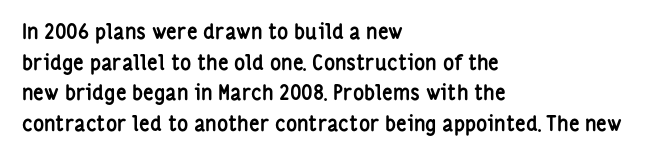
Q: Is the text bold? A: Yes.
Q: Is the text italic (slanted)? A: No, it is upright.
Q: Is the text underlined? A: No.
Q: How is the paragraph aligned? A: Left-aligned.
Q: Is the spacing between letters normal or unusually wide? A: Normal.
Q: Is the spacing between lines tight, normal or loose? A: Normal.
